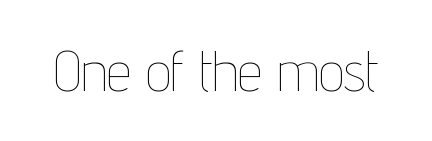
The image shows 56 px thin, condensed type, upright; set normal letter spacing, not underlined; low stroke contrast and a medium x-height.
